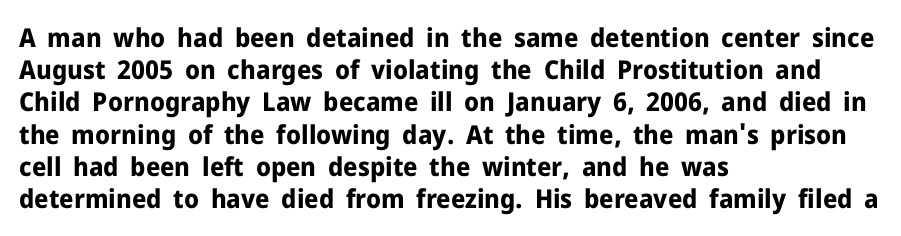
The image shows 26 px bold type, upright; set left-aligned, line spacing 1.24x, normal letter spacing, not underlined.
